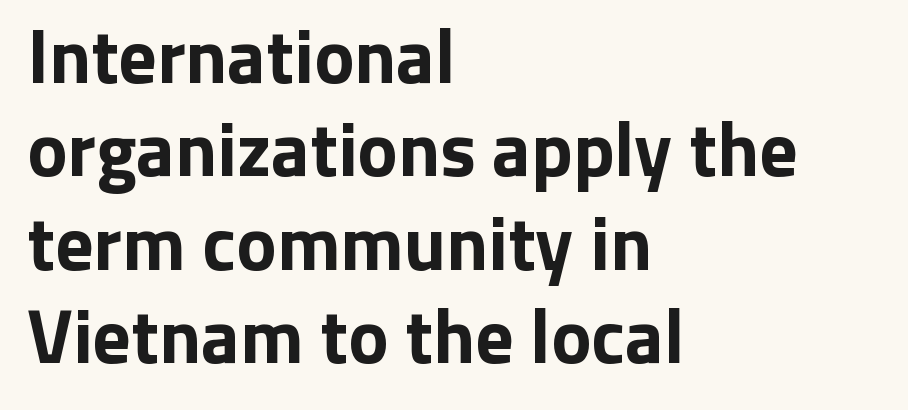
The image shows 76 px bold sans-serif type, upright; set left-aligned, line spacing 1.23x, normal letter spacing, not underlined; low stroke contrast and a medium x-height.
